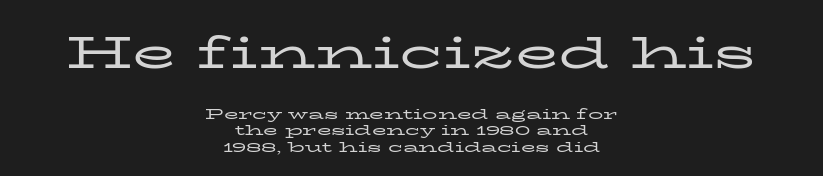
Q: Is the text bold? A: No.
Q: Is the text italic (slanted)? A: No, it is upright.
Q: Is the typeface a serif or a sans-serif typeface? A: Serif.
Q: Is the text underlined? A: No.
Q: How is the paragraph aligned? A: Centered.
Q: Is the spacing between letters normal or unusually wide? A: Normal.
Q: Is the spacing between lines tight, normal or loose? A: Tight.
Q: Which block of text is set in a larger size, the first (top) or the second (bottom)? A: The first (top) one.
Q: Width (condensed, normal, or wide)? A: Wide.
Q: Stroke contrast? A: Low.
Q: x-height? A: Medium.
Q: Monospaced? A: No.
